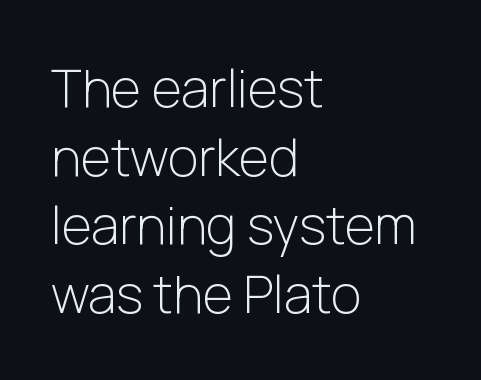
{"serif": "no", "italic": "no", "bold": "no", "weight": "light", "width": "normal", "stroke_contrast": "low", "x_height": "medium", "monospaced": "no", "underline": "no", "align": "left", "line_spacing": "normal", "line_spacing_ratio": 1.32, "letter_spacing": "normal", "letter_spacing_em": 0.0, "glyph_px": 52}
